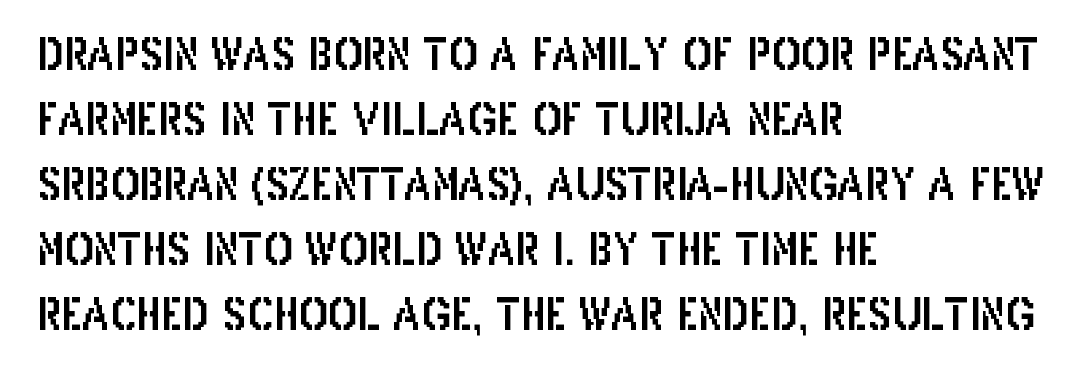
The image shows 43 px condensed sans-serif type, upright; set left-aligned, normal line spacing (1.51x), normal letter spacing, not underlined; low stroke contrast and a large x-height.
